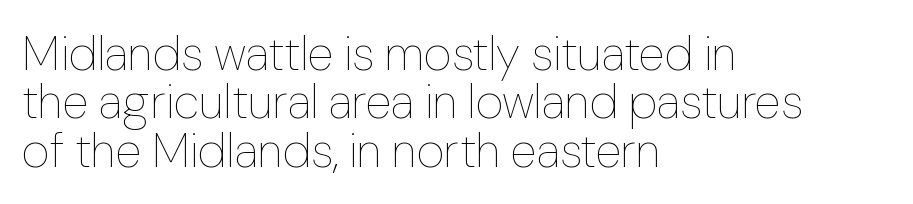
Bold? No — there's no thickening of the strokes. Summary of vertical rhythm: compact, with narrow interline spacing. Has an underline been added? It has not. Posture: vertical. Proportional: the letters do not fall into vertical columns. This sample is left-justified, so line endings fall wherever the words run out.
